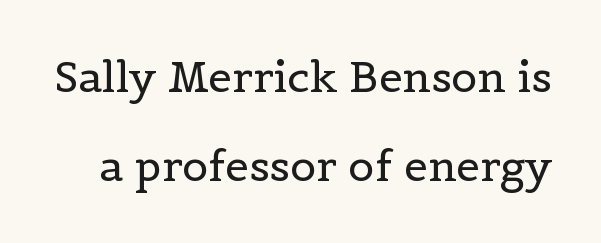
In terms of letterform style, serifs are clearly present. A typesetter would mark this as roman, not italic. A typesetter would call this proportional, since set widths differ per character. The tracking reads as untouched default to a designer's eye. The lines are spread far apart with generous leading. The cut favours lightness, reaching ordinary text weight at its darkest.
